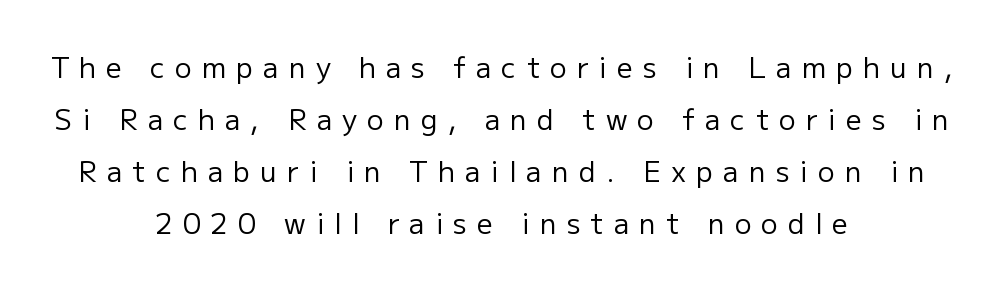
Q: Is the text bold? A: No.
Q: Is the text italic (slanted)? A: No, it is upright.
Q: Is the typeface a serif or a sans-serif typeface? A: Sans-serif.
Q: Is the text underlined? A: No.
Q: How is the paragraph aligned? A: Centered.
Q: Is the spacing between letters normal or unusually wide? A: Unusually wide.
Q: Width (condensed, normal, or wide)? A: Normal.
Q: Stroke contrast? A: Low.
Q: x-height? A: Medium.
Q: Monospaced? A: No.
